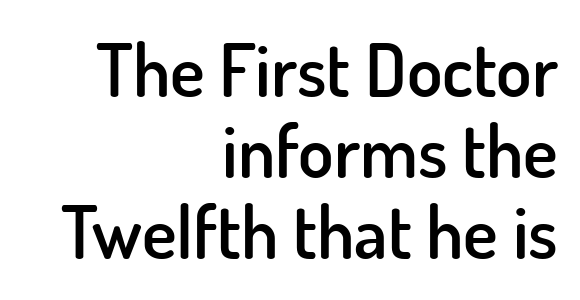
{"serif": "no", "italic": "no", "bold": "semi", "weight": "semibold", "width": "normal", "stroke_contrast": "low", "x_height": "small", "monospaced": "no", "underline": "no", "align": "right", "line_spacing": "tight", "line_spacing_ratio": 1.11, "letter_spacing": "normal", "letter_spacing_em": 0.0, "glyph_px": 73}
